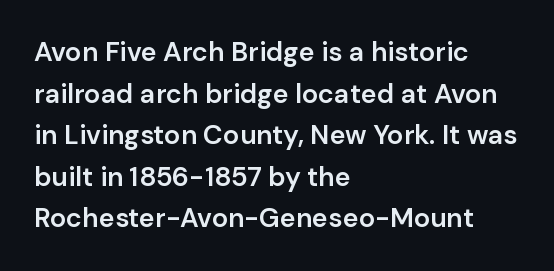
Q: Is the text bold? A: Semi-bold.
Q: Is the text italic (slanted)? A: No, it is upright.
Q: Is the text underlined? A: No.
Q: How is the paragraph aligned? A: Left-aligned.
Q: Is the spacing between letters normal or unusually wide? A: Normal.
Q: Is the spacing between lines tight, normal or loose? A: Normal.
